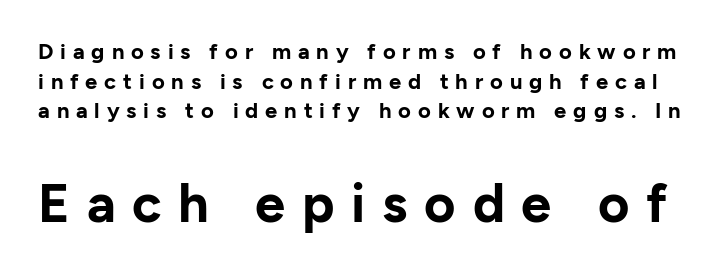
Q: Is the text bold? A: Yes.
Q: Is the text italic (slanted)? A: No, it is upright.
Q: Is the typeface a serif or a sans-serif typeface? A: Sans-serif.
Q: Is the text underlined? A: No.
Q: Is the spacing between letters normal or unusually wide? A: Unusually wide.
Q: Is the spacing between lines tight, normal or loose? A: Normal.
Q: Which block of text is set in a larger size, the first (top) or the second (bottom)? A: The second (bottom) one.
Q: Width (condensed, normal, or wide)? A: Normal.
Q: Stroke contrast? A: Low.
Q: x-height? A: Medium.
Q: Monospaced? A: No.
